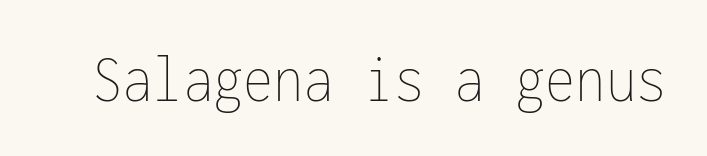
{"italic": "no", "bold": "no", "weight": "thin", "width": "condensed", "stroke_contrast": "low", "x_height": "medium", "monospaced": "yes", "underline": "no", "letter_spacing": "normal", "letter_spacing_em": 0.0, "glyph_px": 69}
